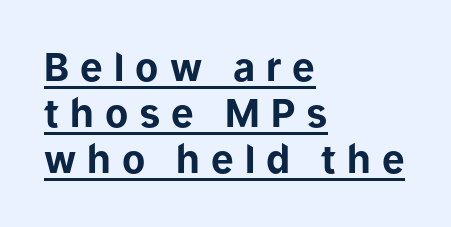
Caption: expanded tracking, letters set apart. This sample has the flowing, uneven cadence of proportional lettering. Its strokes are broad and dark, the hallmark of bold type. These lines were composed using upright roman letters.
